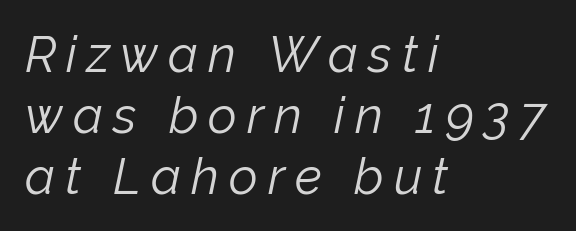
Bare-footed words on every line. The tracking reads as deliberately expanded to a designer's eye. Bold? No — there's no thickening of the strokes. Each letter keeps its own natural width here, so spacing adapts to shape. Horizontal alignment here is leftward, the default for most running prose. The font's italic variant was chosen for this text.
